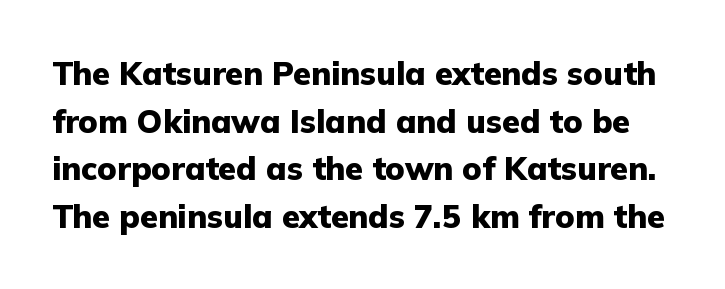
{"serif": "no", "italic": "no", "bold": "yes", "weight": "heavy", "width": "normal", "stroke_contrast": "low", "x_height": "medium", "monospaced": "no", "underline": "no", "line_spacing": "normal", "line_spacing_ratio": 1.49, "letter_spacing": "normal", "letter_spacing_em": 0.0, "glyph_px": 32}
